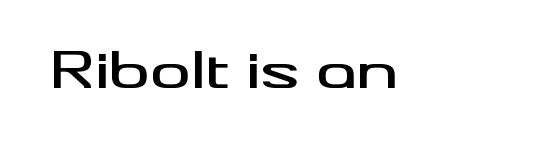
{"serif": "no", "italic": "no", "width": "wide", "stroke_contrast": "medium", "x_height": "small", "monospaced": "no", "underline": "no", "letter_spacing": "normal", "letter_spacing_em": 0.0, "glyph_px": 50}
